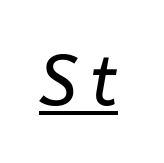
{"italic": "yes", "lean": "right", "slant_degrees": 10, "bold": "no", "weight": "regular", "width": "normal", "stroke_contrast": "low", "x_height": "medium", "monospaced": "no", "underline": "yes", "glyph_px": 71}
